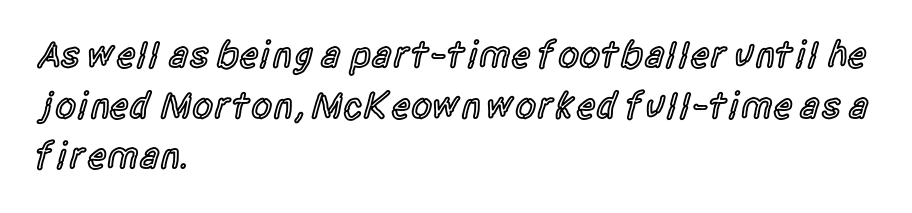
{"serif": "no", "bold": "semi", "weight": "semibold", "width": "condensed", "x_height": "large", "monospaced": "no", "underline": "no", "align": "left", "line_spacing": "normal", "line_spacing_ratio": 1.33, "letter_spacing": "normal", "letter_spacing_em": 0.0, "glyph_px": 38}
